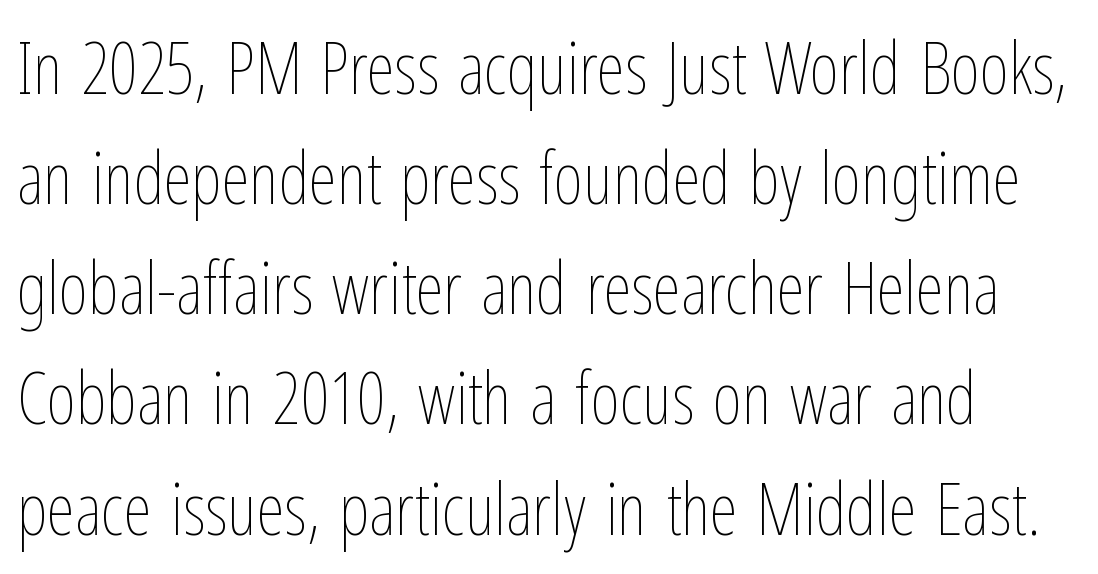
Q: Is the text bold? A: No.
Q: Is the text italic (slanted)? A: No, it is upright.
Q: Is the text underlined? A: No.
Q: Is the spacing between letters normal or unusually wide? A: Normal.
Q: Is the spacing between lines tight, normal or loose? A: Normal.
Q: Width (condensed, normal, or wide)? A: Condensed.
Q: Stroke contrast? A: Low.
Q: x-height? A: Medium.
Q: Monospaced? A: No.
